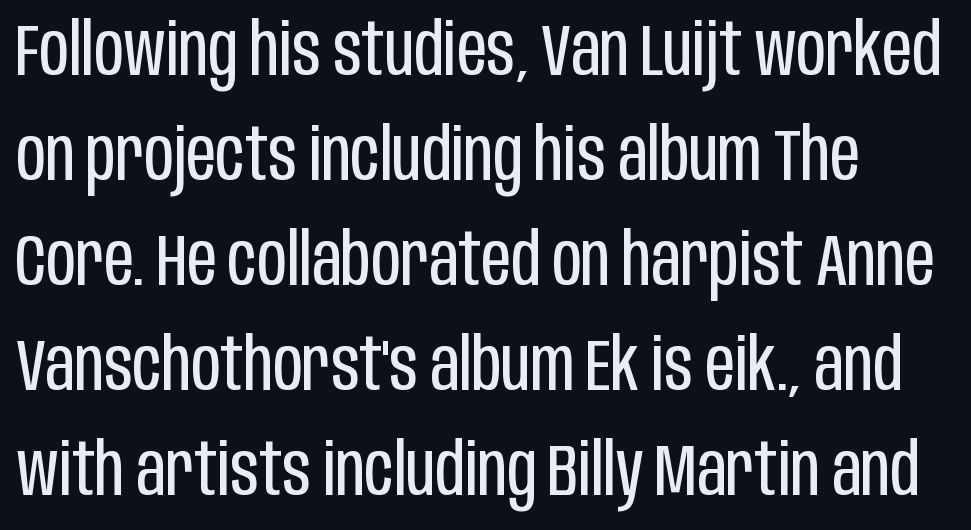
{"serif": "no", "italic": "no", "bold": "no", "weight": "regular", "width": "condensed", "stroke_contrast": "low", "x_height": "large", "monospaced": "no", "underline": "no", "align": "left", "line_spacing": "normal", "line_spacing_ratio": 1.44, "letter_spacing": "normal", "letter_spacing_em": 0.0, "glyph_px": 73}
